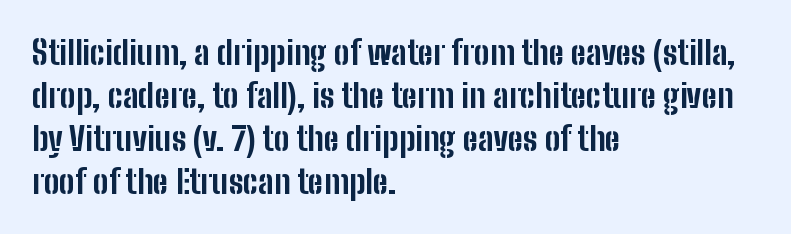
Q: Is the text bold? A: Yes.
Q: Is the text italic (slanted)? A: No, it is upright.
Q: Is the typeface a serif or a sans-serif typeface? A: Sans-serif.
Q: Is the text underlined? A: No.
Q: How is the paragraph aligned? A: Left-aligned.
Q: Is the spacing between letters normal or unusually wide? A: Normal.
Q: Is the spacing between lines tight, normal or loose? A: Normal.
Q: Width (condensed, normal, or wide)? A: Condensed.
Q: Stroke contrast? A: Low.
Q: x-height? A: Medium.
Q: Monospaced? A: No.
